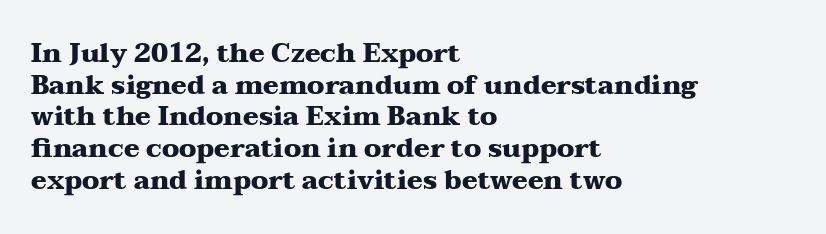
Q: Is the text bold? A: Yes.
Q: Is the text italic (slanted)? A: No, it is upright.
Q: Is the text underlined? A: No.
Q: How is the paragraph aligned? A: Left-aligned.
Q: Is the spacing between letters normal or unusually wide? A: Normal.
